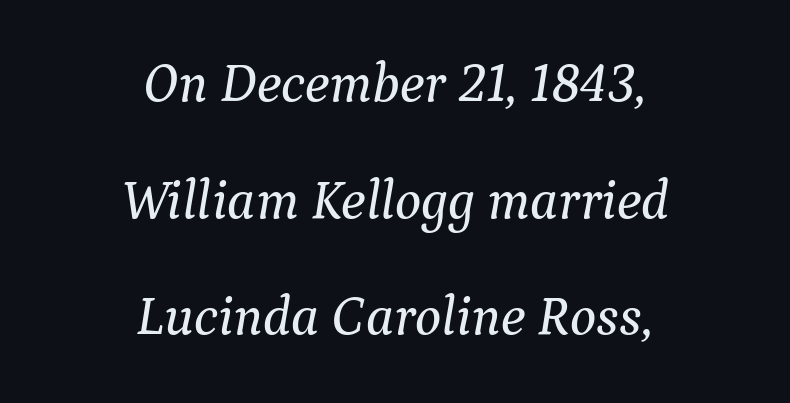
In CSS terms this would be text-align: center. The rendering uses a large line-height, opening up the rows. Tracking value appears to be zero — textbook default spacing. The rendering uses natural spacing where letterforms have individual widths. Observe the serifs anchoring each vertical stroke in this sample. Lines of text with bare space underneath.
